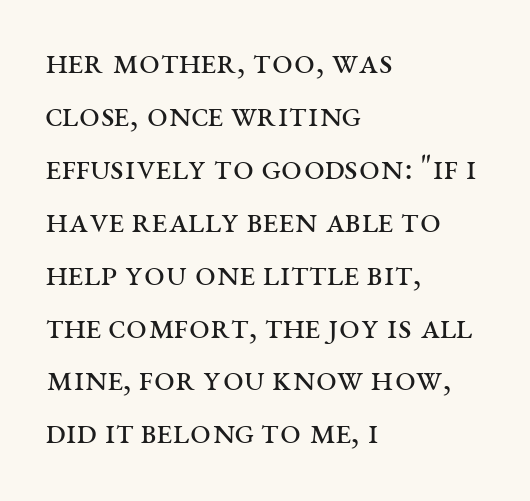
{"serif": "yes", "italic": "no", "bold": "no", "weight": "regular", "width": "wide", "stroke_contrast": "medium", "x_height": "large", "monospaced": "no", "underline": "no", "align": "left", "line_spacing": "normal", "line_spacing_ratio": 1.43, "letter_spacing": "normal", "letter_spacing_em": 0.0, "glyph_px": 37}
